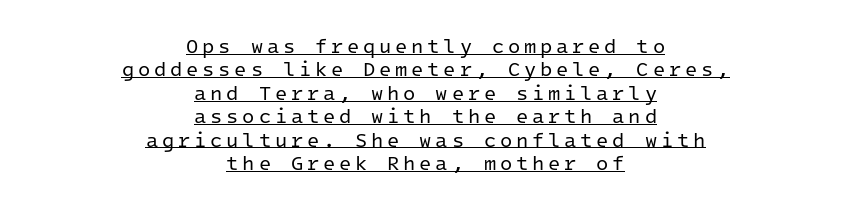
The image shows 20 px text type, upright; set centered, line spacing 1.17x, underlined.
